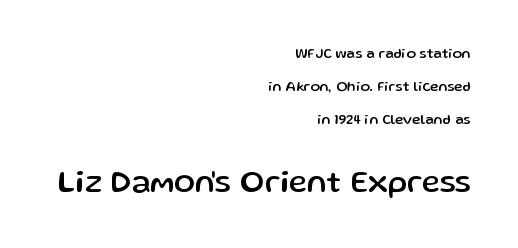
The image shows 31 px sans-serif type, upright; set right-aligned, loose line spacing (2.35x), normal letter spacing, not underlined; the second (bottom) block is 2.21x larger; low stroke contrast and a medium x-height.
